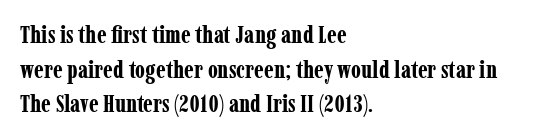
Q: Is the text bold? A: Yes.
Q: Is the text italic (slanted)? A: No, it is upright.
Q: Is the text underlined? A: No.
Q: How is the paragraph aligned? A: Left-aligned.
Q: Is the spacing between letters normal or unusually wide? A: Normal.
Q: Is the spacing between lines tight, normal or loose? A: Normal.
